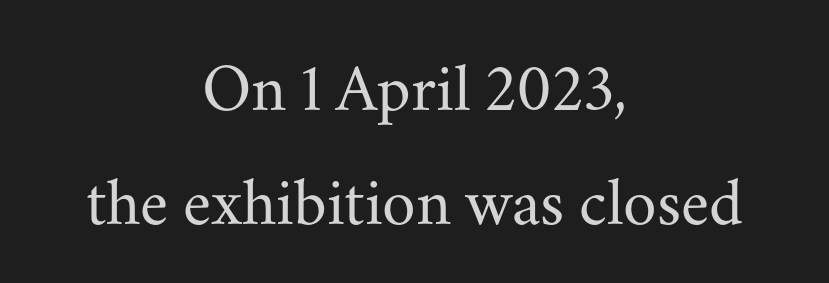
Q: Is the text bold? A: No.
Q: Is the text italic (slanted)? A: No, it is upright.
Q: Is the typeface a serif or a sans-serif typeface? A: Serif.
Q: Is the text underlined? A: No.
Q: How is the paragraph aligned? A: Centered.
Q: Is the spacing between letters normal or unusually wide? A: Normal.
Q: Is the spacing between lines tight, normal or loose? A: Normal.
Q: Width (condensed, normal, or wide)? A: Normal.
Q: Stroke contrast? A: Medium.
Q: x-height? A: Small.
Q: Monospaced? A: No.
